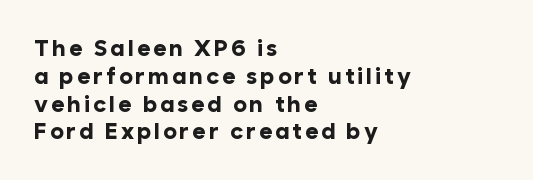
Q: Is the text bold? A: Yes.
Q: Is the text italic (slanted)? A: No, it is upright.
Q: Is the text underlined? A: No.
Q: How is the paragraph aligned? A: Left-aligned.
